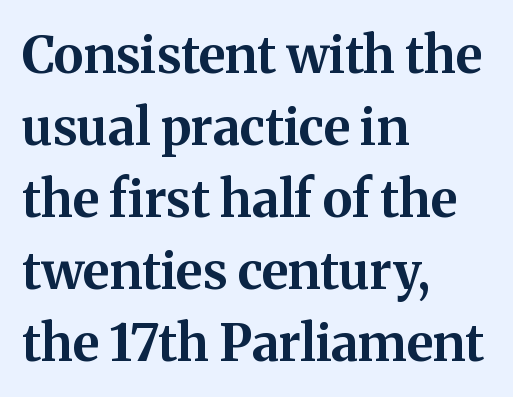
{"serif": "yes", "italic": "no", "bold": "yes", "weight": "bold", "width": "normal", "stroke_contrast": "medium", "x_height": "medium", "monospaced": "no", "underline": "no", "align": "left", "line_spacing": "normal", "line_spacing_ratio": 1.41, "letter_spacing": "normal", "letter_spacing_em": 0.0, "glyph_px": 51}
